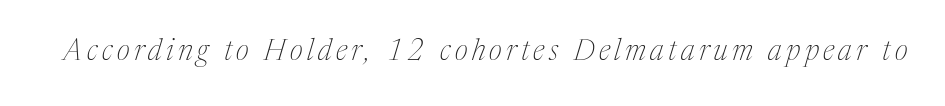
The image shows 29 px thin serif type, italic (leaning right); set not underlined; medium stroke contrast and a medium x-height.
